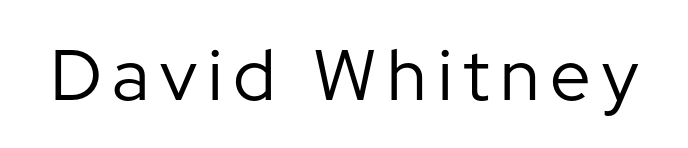
The image shows 72 px regular-weight sans-serif type, upright; set not underlined; low stroke contrast and a medium x-height.
